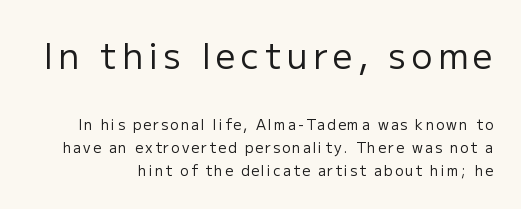
The image shows 35 px regular-weight sans-serif type, upright; set normal line spacing (1.63x), not underlined; the first (top) block is 2.5x larger; low stroke contrast and a medium x-height.
